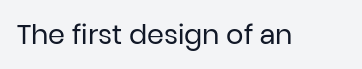
Has an underline been added? It has not. The type is set solid horizontally, with unmodified tracking. The characters are drawn with everyday or finer stroke widths. Every character sits straight up, as roman type does.
